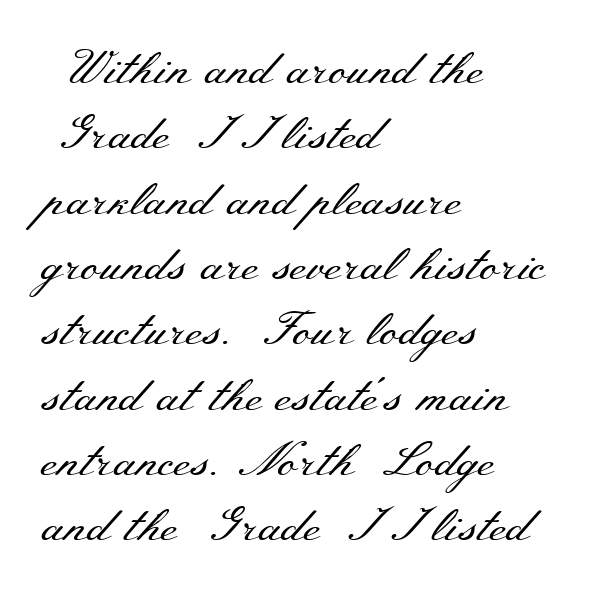
Note the varied advance widths — an 'i' is clearly narrower than an 'm'. Nothing heavy about these letters — not bold at all. Does the copy run flush right? No — it runs flush left. Font category for this specimen: serif.
